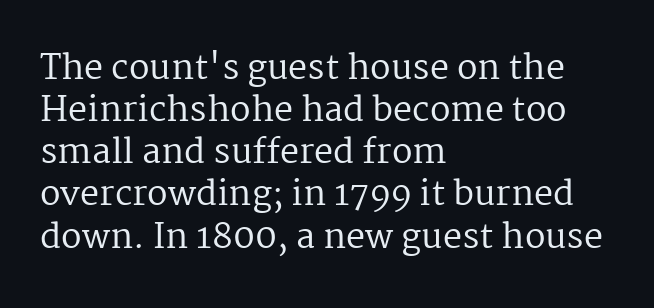
Q: Is the text bold? A: No.
Q: Is the text italic (slanted)? A: No, it is upright.
Q: Is the typeface a serif or a sans-serif typeface? A: Serif.
Q: Is the text underlined? A: No.
Q: How is the paragraph aligned? A: Left-aligned.
Q: Is the spacing between letters normal or unusually wide? A: Normal.
Q: Width (condensed, normal, or wide)? A: Normal.
Q: Stroke contrast? A: Medium.
Q: x-height? A: Medium.
Q: Monospaced? A: No.
